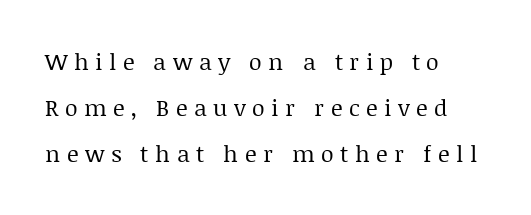
Q: Is the text bold? A: No.
Q: Is the text italic (slanted)? A: No, it is upright.
Q: Is the text underlined? A: No.
Q: How is the paragraph aligned? A: Left-aligned.
Q: Is the spacing between letters normal or unusually wide? A: Unusually wide.
Q: Is the spacing between lines tight, normal or loose? A: Loose.
